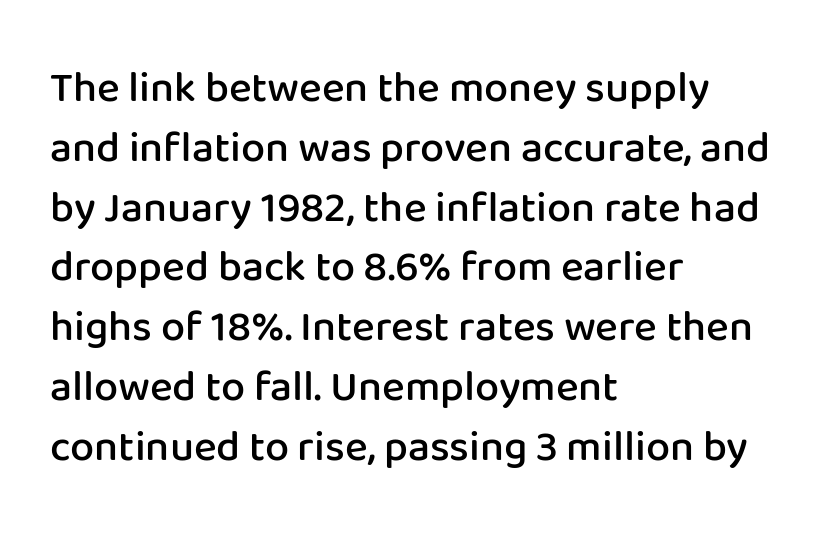
Just letters on the line, the space beneath them empty. The block of text has a typical density, with ordinary space between rows. Every stem runs plumb, perpendicular to the baseline. What stands out about the letter spacing? Nothing — it is the standard amount.
